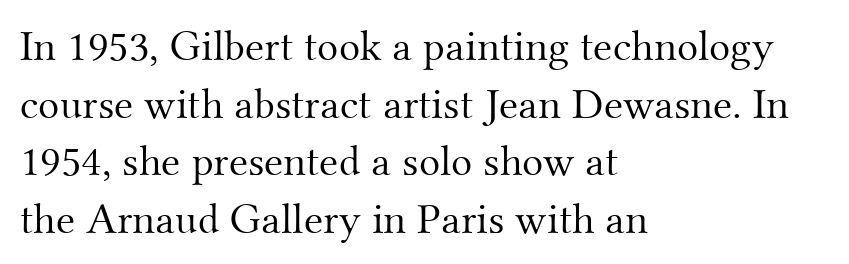
{"serif": "yes", "italic": "no", "bold": "no", "weight": "light", "width": "normal", "stroke_contrast": "medium", "x_height": "small", "monospaced": "no", "underline": "no", "align": "left", "line_spacing": "normal", "line_spacing_ratio": 1.31, "letter_spacing": "normal", "letter_spacing_em": 0.0, "glyph_px": 44}
